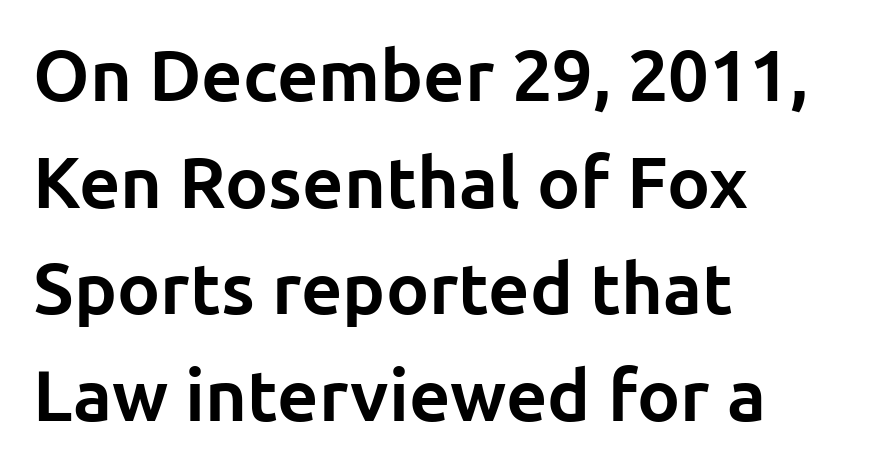
{"serif": "no", "italic": "no", "bold": "yes", "weight": "bold", "width": "normal", "stroke_contrast": "low", "x_height": "medium", "monospaced": "no", "underline": "no", "align": "left", "line_spacing": "normal", "line_spacing_ratio": 1.48, "letter_spacing": "normal", "letter_spacing_em": 0.0, "glyph_px": 72}
